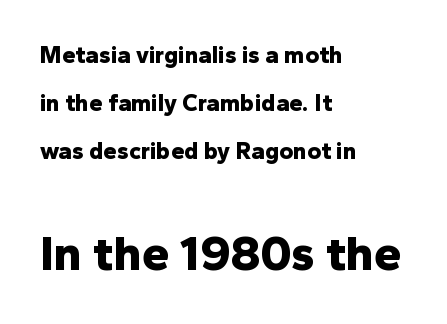
These lines are composed in type without serifs. Honestly, the letter spacing is just normal — you wouldn't notice it. The passage shown is typed in a proportional face where columns would drift. The compositor pushed each line to the left boundary. This is roman type, the default non-slanted kind. Beneath every word, the page is bare.
